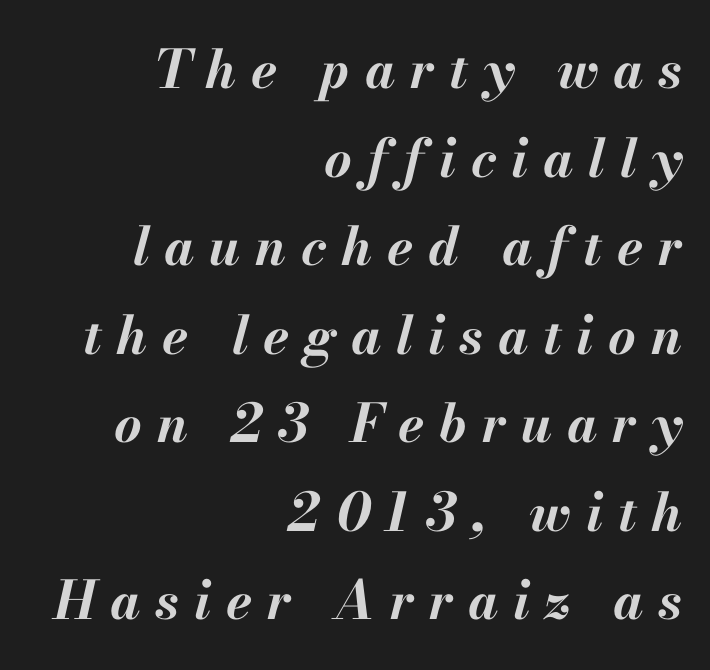
The image shows 53 px bold type, italic (leaning right); set right-aligned, normal line spacing (1.67x), unusually wide letter spacing (+0.28 em), not underlined; medium stroke contrast and a small x-height.
